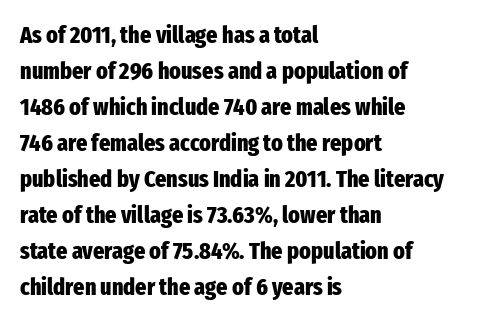
These lines are set flush left with a ragged right edge. Upright lettering throughout. Compared with typical body copy, the letter spacing here is the same. The line-height multiplier appears to be the usual default.
